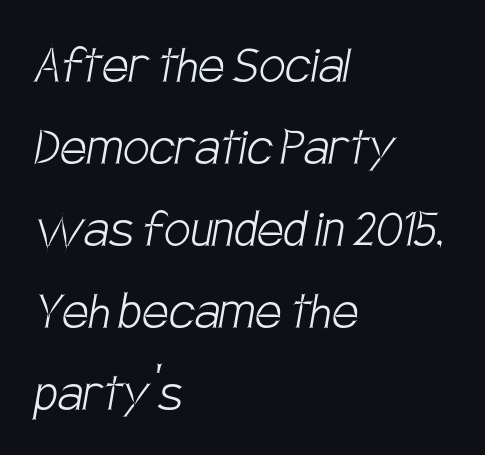
Q: Is the text bold? A: No.
Q: Is the typeface a serif or a sans-serif typeface? A: Sans-serif.
Q: Is the text underlined? A: No.
Q: How is the paragraph aligned? A: Left-aligned.
Q: Is the spacing between letters normal or unusually wide? A: Normal.
Q: Is the spacing between lines tight, normal or loose? A: Normal.
Q: Width (condensed, normal, or wide)? A: Condensed.
Q: Stroke contrast? A: Low.
Q: x-height? A: Large.
Q: Monospaced? A: No.
